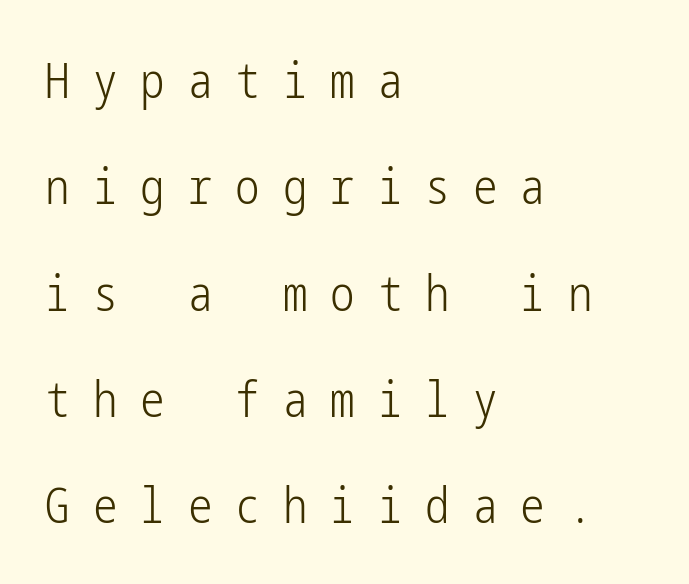
Q: Is the text bold? A: No.
Q: Is the text italic (slanted)? A: No, it is upright.
Q: Is the typeface a serif or a sans-serif typeface? A: Sans-serif.
Q: Is the text underlined? A: No.
Q: How is the paragraph aligned? A: Left-aligned.
Q: Is the spacing between letters normal or unusually wide? A: Unusually wide.
Q: Is the spacing between lines tight, normal or loose? A: Loose.
Q: Width (condensed, normal, or wide)? A: Condensed.
Q: Stroke contrast? A: Low.
Q: x-height? A: Medium.
